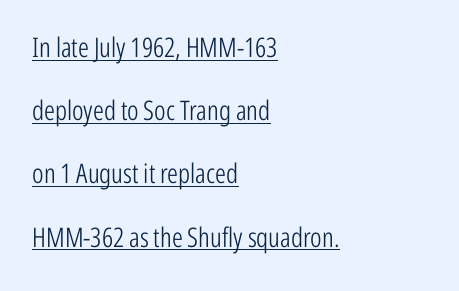
{"italic": "no", "bold": "no", "underline": "yes", "align": "left", "line_spacing": "loose", "line_spacing_ratio": 2.34, "letter_spacing": "normal", "letter_spacing_em": 0.0, "glyph_px": 27}
